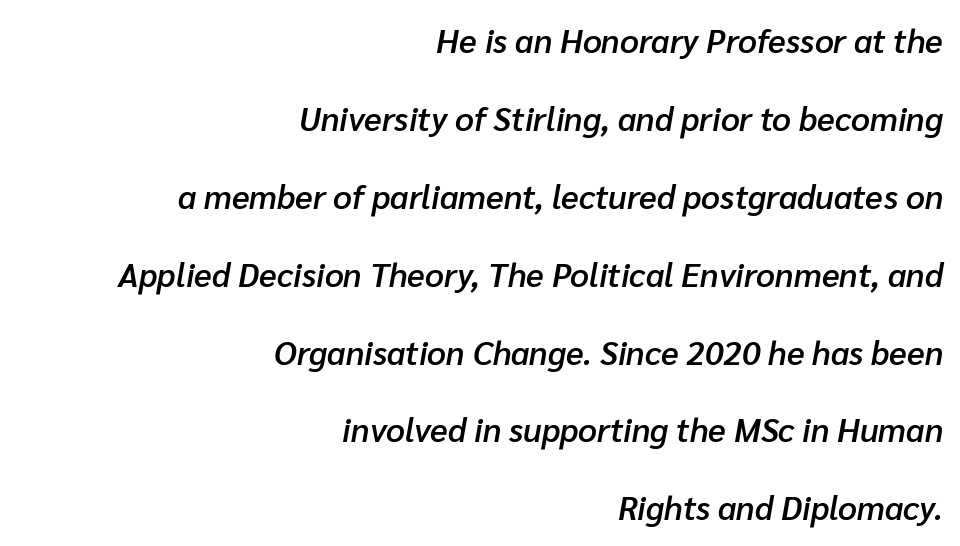
{"italic": "yes", "lean": "right", "slant_degrees": 10, "bold": "semi", "weight": "semibold", "width": "normal", "stroke_contrast": "low", "x_height": "medium", "monospaced": "no", "underline": "no", "align": "right", "line_spacing": "loose", "line_spacing_ratio": 2.36, "letter_spacing": "normal", "letter_spacing_em": 0.0, "glyph_px": 33}
